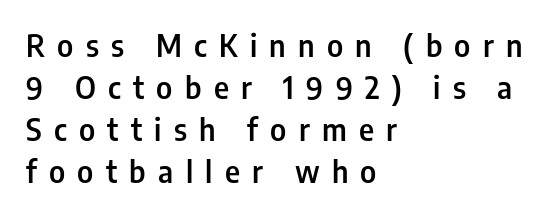
Only glyphs here, with clear space below each row. This rendering uses left alignment, leaving the right contour irregular. These lines are rendered in a variable-pitch font. These lines were composed using upright roman letters. Vertical spacing — default. Check where the strokes stop: nothing finishes them off — pure sans.
